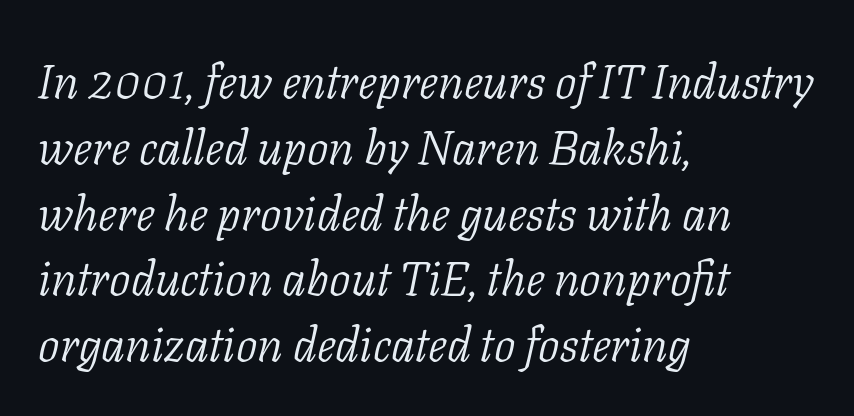
Q: Is the text bold? A: No.
Q: Is the text italic (slanted)? A: Yes, it leans right by about 11 degrees.
Q: Is the typeface a serif or a sans-serif typeface? A: Serif.
Q: Is the text underlined? A: No.
Q: How is the paragraph aligned? A: Left-aligned.
Q: Is the spacing between letters normal or unusually wide? A: Normal.
Q: Is the spacing between lines tight, normal or loose? A: Normal.
Q: Width (condensed, normal, or wide)? A: Normal.
Q: Stroke contrast? A: Low.
Q: x-height? A: Medium.
Q: Monospaced? A: No.
